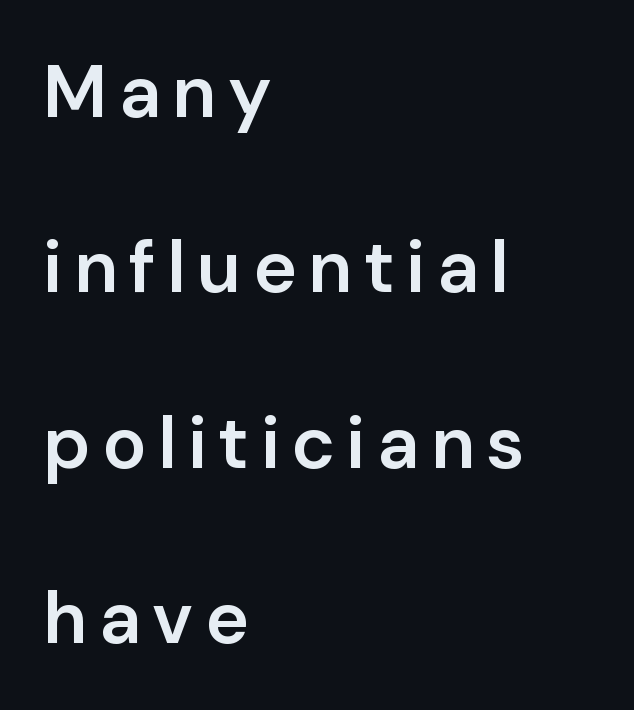
Q: Is the text bold? A: Semi-bold.
Q: Is the text italic (slanted)? A: No, it is upright.
Q: Is the typeface a serif or a sans-serif typeface? A: Sans-serif.
Q: Is the text underlined? A: No.
Q: How is the paragraph aligned? A: Left-aligned.
Q: Is the spacing between lines tight, normal or loose? A: Loose.
Q: Width (condensed, normal, or wide)? A: Normal.
Q: Stroke contrast? A: Low.
Q: x-height? A: Medium.
Q: Monospaced? A: No.
